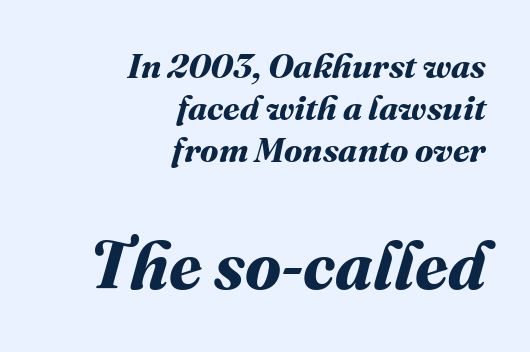
The image shows 67 px bold type; set right-aligned, line spacing 1.23x, normal letter spacing, not underlined; the second (bottom) block is 1.97x larger; medium stroke contrast and a medium x-height.
